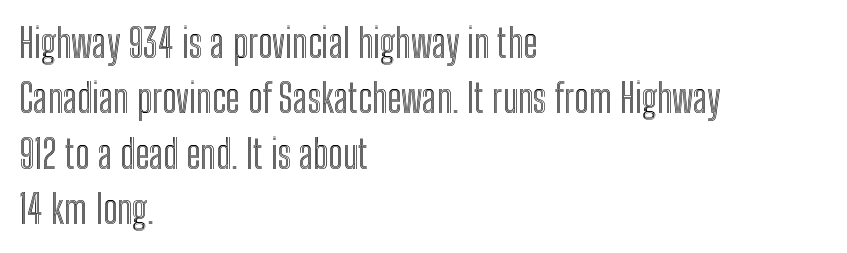
The image shows 39 px condensed type, upright; set left-aligned, normal line spacing (1.42x), normal letter spacing, not underlined; a medium x-height.
